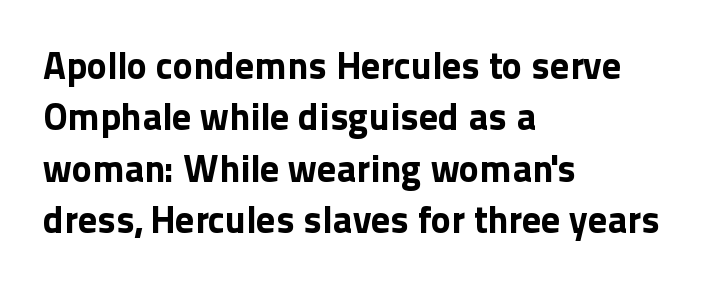
The image shows 38 px bold sans-serif type, upright; set left-aligned, normal line spacing (1.35x), normal letter spacing, not underlined; a medium x-height.
